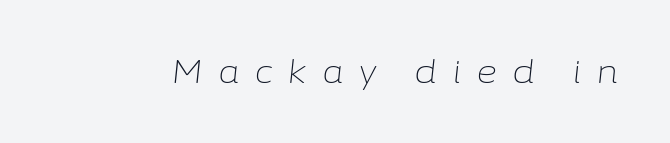
Q: Is the text bold? A: No.
Q: Is the text italic (slanted)? A: Yes, it leans right by about 6 degrees.
Q: Is the text underlined? A: No.
Q: Is the spacing between letters normal or unusually wide? A: Unusually wide.
Q: Width (condensed, normal, or wide)? A: Normal.
Q: Stroke contrast? A: Low.
Q: x-height? A: Medium.
Q: Monospaced? A: No.
